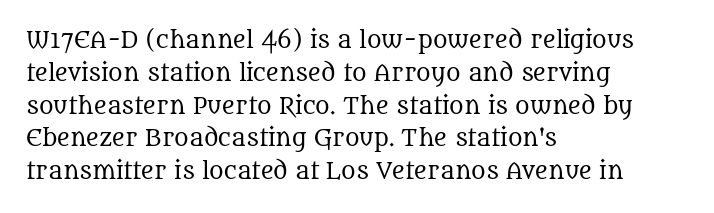
{"italic": "no", "bold": "no", "underline": "no", "align": "left", "line_spacing": "normal", "line_spacing_ratio": 1.49, "letter_spacing": "normal", "letter_spacing_em": 0.0, "glyph_px": 22}
